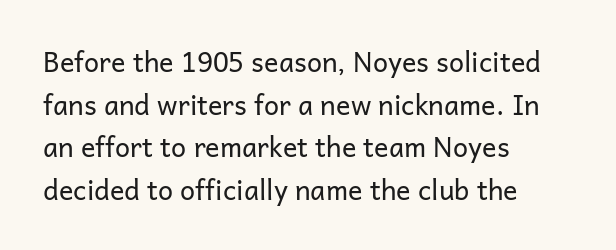
Q: Is the text bold? A: No.
Q: Is the text italic (slanted)? A: No, it is upright.
Q: Is the text underlined? A: No.
Q: How is the paragraph aligned? A: Left-aligned.
Q: Is the spacing between letters normal or unusually wide? A: Normal.
Q: Is the spacing between lines tight, normal or loose? A: Normal.
